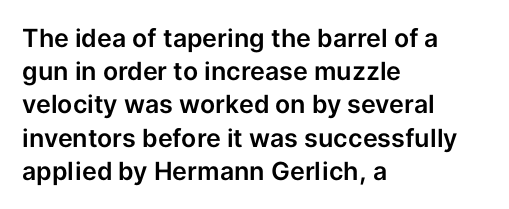
Q: Is the text italic (slanted)? A: No, it is upright.
Q: Is the text underlined? A: No.
Q: How is the paragraph aligned? A: Left-aligned.
Q: Is the spacing between letters normal or unusually wide? A: Normal.
Q: Is the spacing between lines tight, normal or loose? A: Normal.
